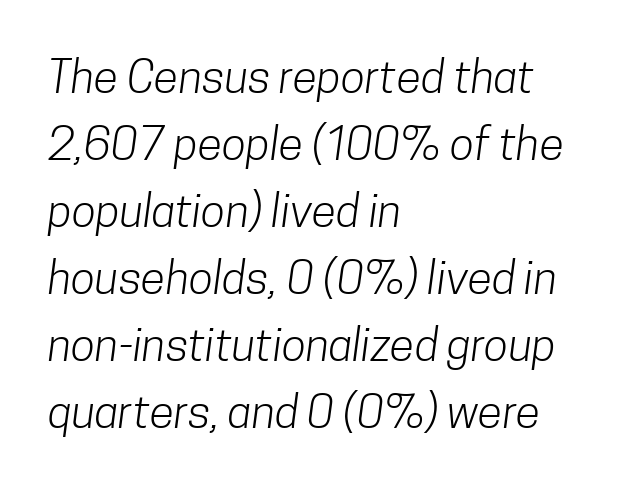
Q: Is the text bold? A: No.
Q: Is the typeface a serif or a sans-serif typeface? A: Sans-serif.
Q: Is the text underlined? A: No.
Q: How is the paragraph aligned? A: Left-aligned.
Q: Is the spacing between letters normal or unusually wide? A: Normal.
Q: Is the spacing between lines tight, normal or loose? A: Normal.
Q: Width (condensed, normal, or wide)? A: Condensed.
Q: Stroke contrast? A: Low.
Q: x-height? A: Medium.
Q: Monospaced? A: No.
